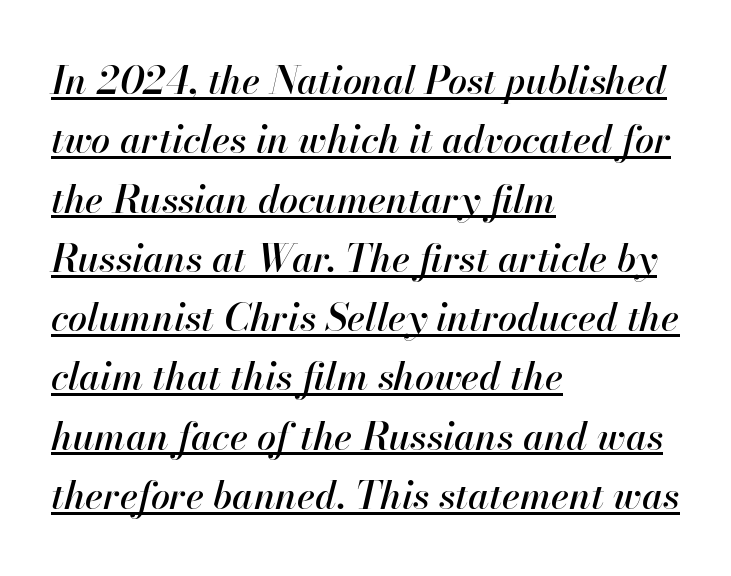
Where is the straight margin? On the left. The face used here is proportionally spaced, like ordinary book or web type. Slant detected: the letters are inclined. Honestly, the letter spacing is just normal — you wouldn't notice it. Looks like someone drew a line under every word here.
